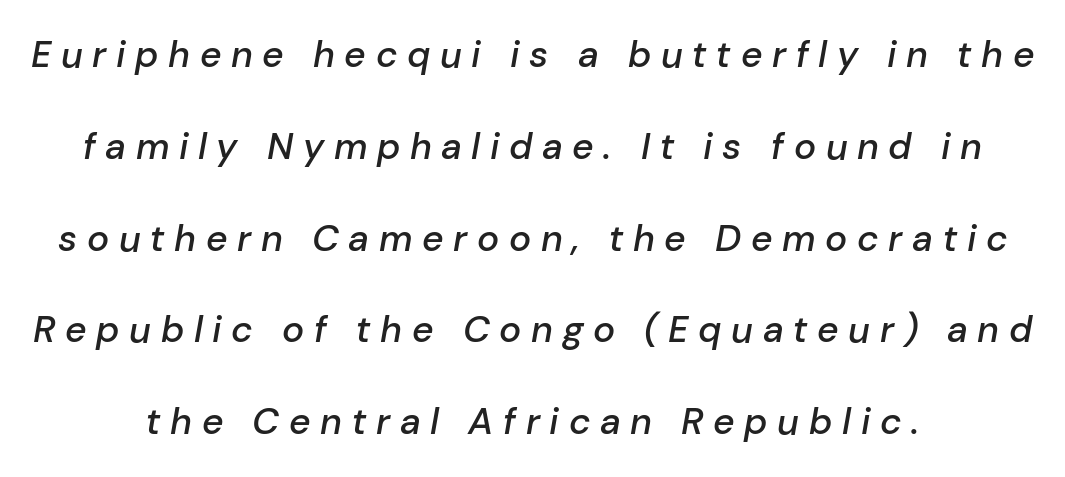
{"italic": "yes", "lean": "right", "slant_degrees": 10, "bold": "semi", "weight": "semibold", "width": "normal", "stroke_contrast": "low", "x_height": "medium", "monospaced": "no", "underline": "no", "align": "center", "line_spacing": "loose", "line_spacing_ratio": 2.48, "letter_spacing": "wide", "letter_spacing_em": 0.26, "glyph_px": 37}
